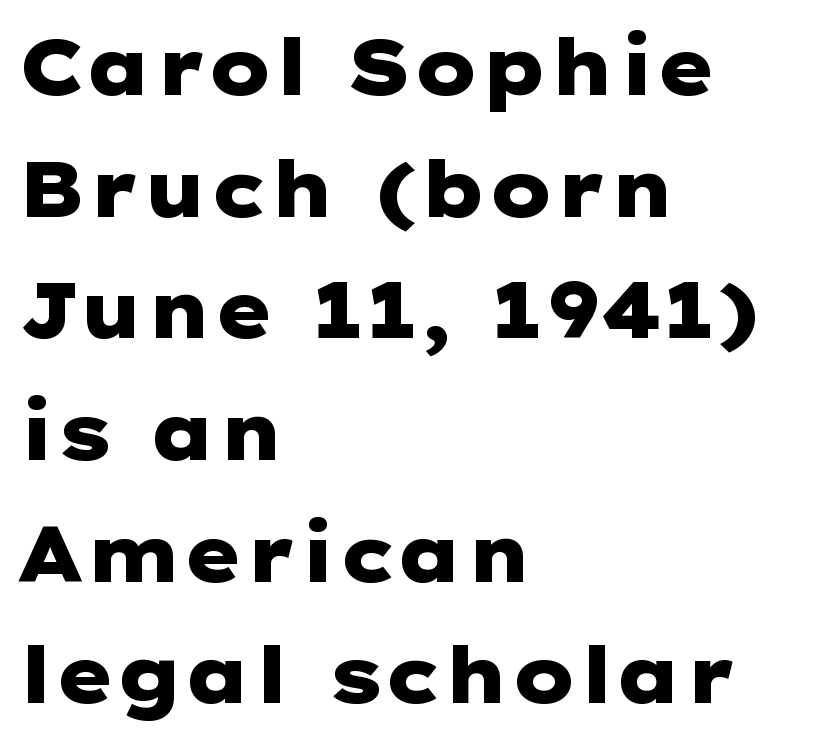
{"serif": "no", "italic": "no", "bold": "yes", "weight": "heavy", "width": "wide", "stroke_contrast": "low", "x_height": "medium", "underline": "no", "align": "left", "line_spacing": "normal", "line_spacing_ratio": 1.56, "letter_spacing": "normal", "letter_spacing_em": 0.0, "glyph_px": 78}
